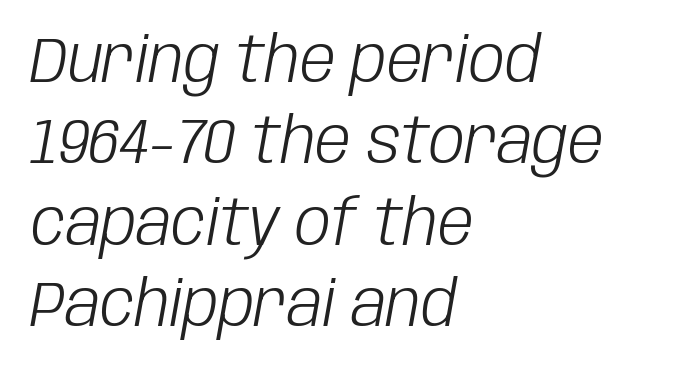
The image shows 64 px light, condensed type, italic (leaning right); set left-aligned, normal line spacing (1.27x), normal letter spacing, not underlined; low stroke contrast and a large x-height.
